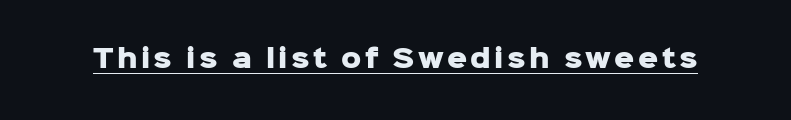
Notice how a bar underscores the lettering throughout. The axis of the letterforms is exactly vertical. Caption: bold face, heavy strokes.
